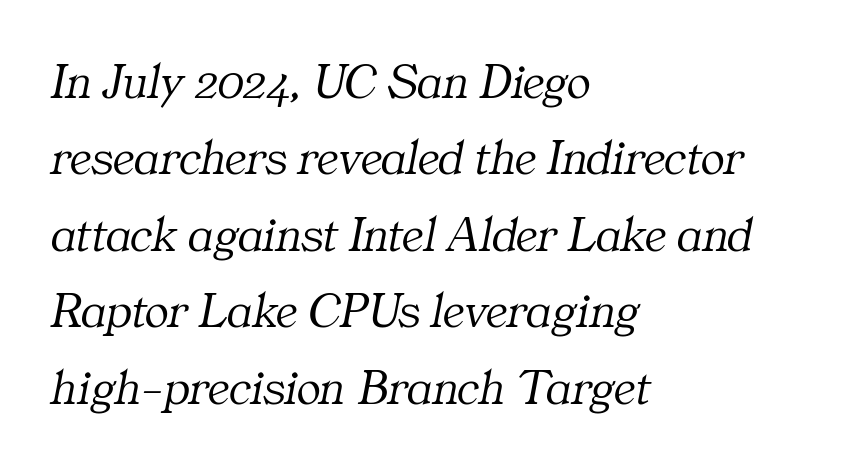
The face used here is proportionally spaced, like ordinary book or web type. A typesetter would call this leading conventional body-copy spacing. Counters stay open thanks to moderate or lighter strokes. The setting favours the left margin, as ordinary paragraphs usually do. The glyphs are unaccompanied by any horizontal stroke below them. Slanted lettering throughout.
